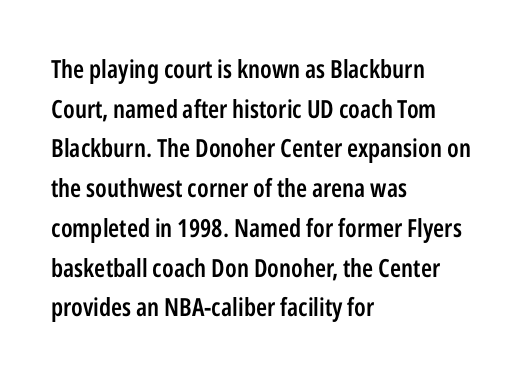
{"italic": "no", "bold": "semi", "underline": "no", "align": "left", "line_spacing": "normal", "line_spacing_ratio": 1.59, "letter_spacing": "normal", "letter_spacing_em": 0.0, "glyph_px": 25}
